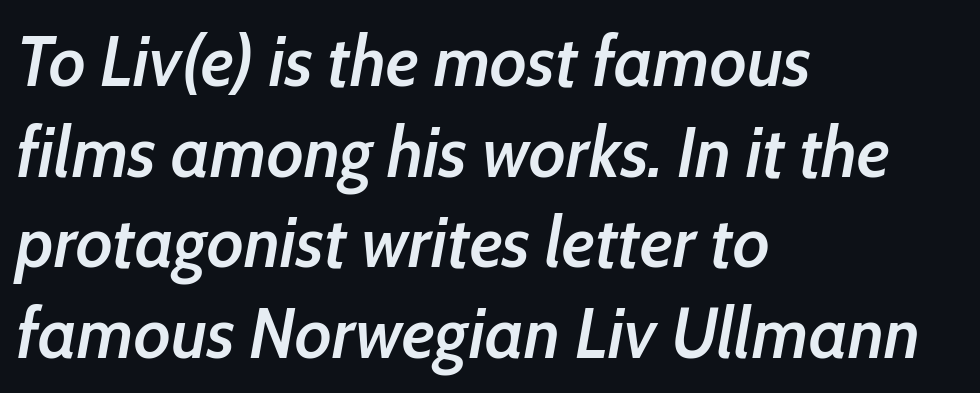
The image shows 72 px semibold, condensed type, italic (leaning right); set left-aligned, normal line spacing (1.26x), normal letter spacing, not underlined; low stroke contrast and a medium x-height.
